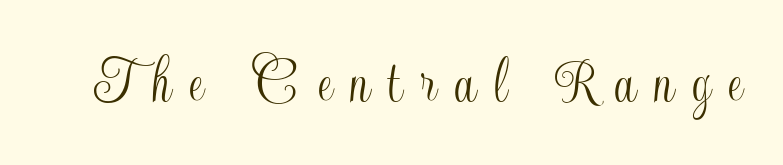
{"width": "condensed", "x_height": "small", "monospaced": "no", "underline": "no", "letter_spacing": "wide", "letter_spacing_em": 0.27, "glyph_px": 67}
